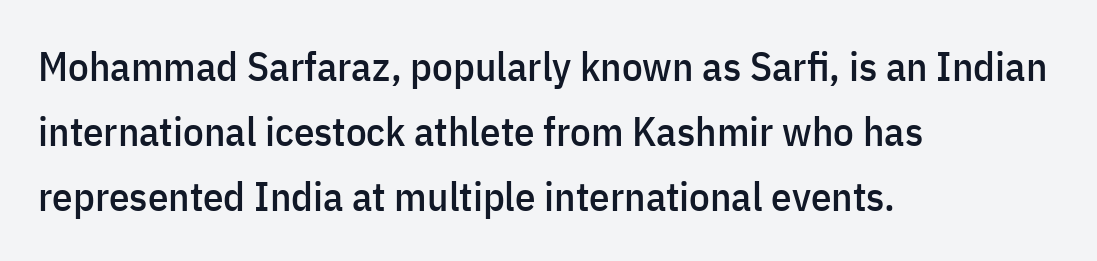
Summary of vertical rhythm: regular, with standard interline spacing. Tall strokes in this sample are plumb rather than angled. The baseline area is clear. The type family on display is of the sans-serif kind. These lines are rendered in a variable-pitch font.
